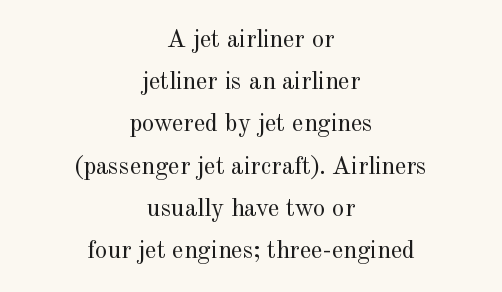
Q: Is the text bold? A: No.
Q: Is the text italic (slanted)? A: No, it is upright.
Q: Is the text underlined? A: No.
Q: How is the paragraph aligned? A: Centered.
Q: Is the spacing between letters normal or unusually wide? A: Normal.
Q: Is the spacing between lines tight, normal or loose? A: Normal.
